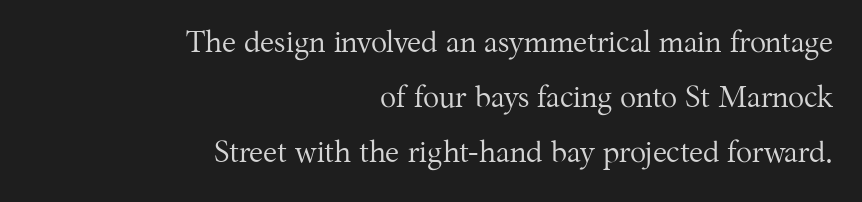
Glyph-to-glyph distance matches everyday printed text. Teacher's note: observe the even right margin — that is flush-right alignment. Here the designer chose a conventional face with non-uniform glyph widths. Yep, those are serifs on the letters.
